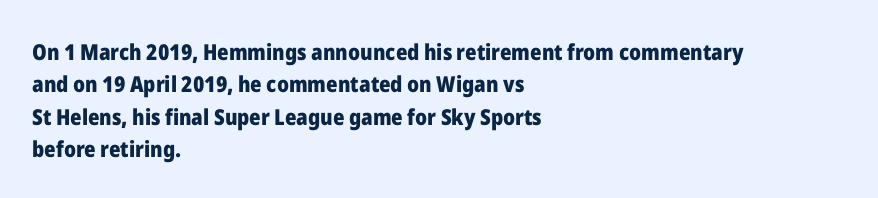
The image shows 22 px bold type, upright; set left-aligned, normal line spacing (1.47x), normal letter spacing, not underlined.
